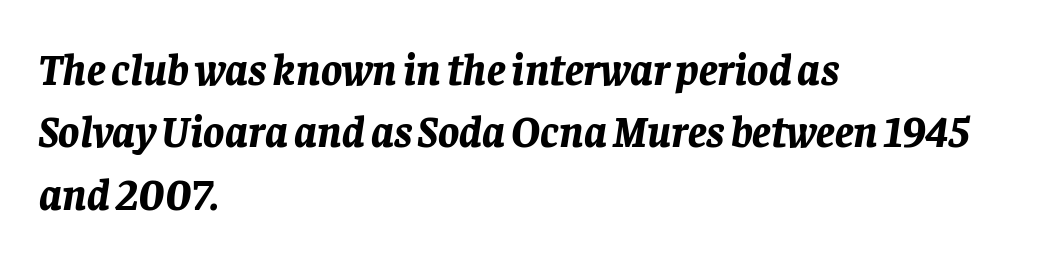
Q: Is the text bold? A: Yes.
Q: Is the text italic (slanted)? A: Yes, it leans right by about 8 degrees.
Q: Is the text underlined? A: No.
Q: How is the paragraph aligned? A: Left-aligned.
Q: Is the spacing between letters normal or unusually wide? A: Normal.
Q: Is the spacing between lines tight, normal or loose? A: Normal.
Q: Width (condensed, normal, or wide)? A: Normal.
Q: Stroke contrast? A: Low.
Q: x-height? A: Large.
Q: Monospaced? A: No.
